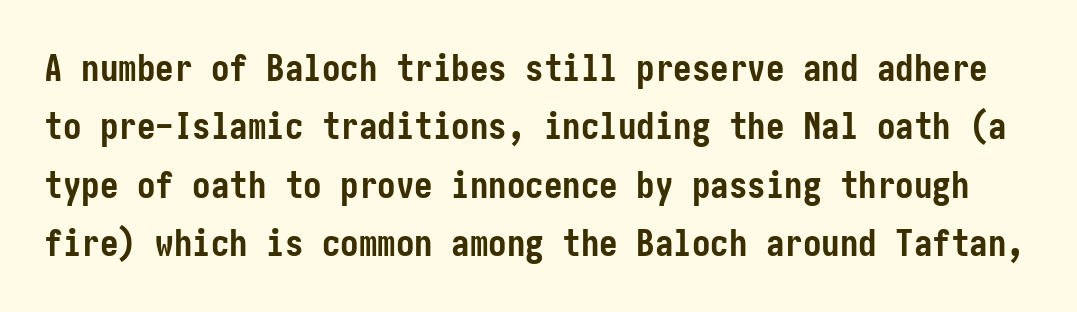
{"serif": "no", "italic": "no", "bold": "yes", "weight": "semibold", "width": "condensed", "stroke_contrast": "low", "x_height": "medium", "underline": "no", "line_spacing": "normal", "line_spacing_ratio": 1.58, "letter_spacing": "normal", "letter_spacing_em": 0.0, "glyph_px": 37}
